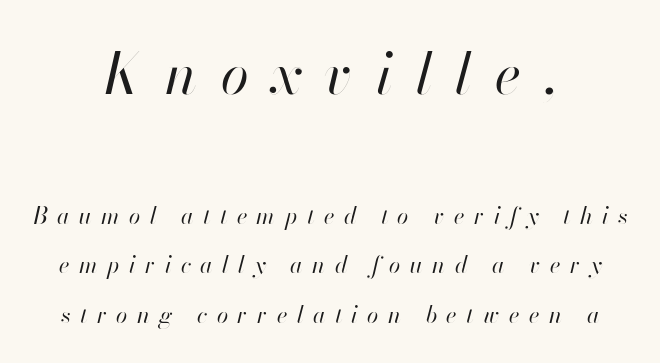
You could fit nearly another row in the gap between these rows. Plain, unruled lines of type. The letters advance in unequal steps, a hallmark of proportional type. These lines were composed using italics. These lines stack symmetrically, like a column narrowing and widening about its center.
